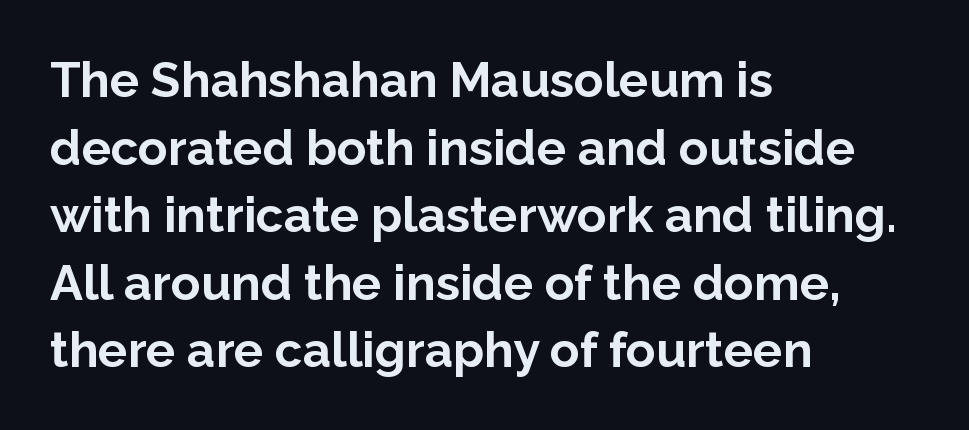
Only glyphs here, with clear space below each row. A typesetter would label this face a sans. This sample uses an upright cut, with every glyph sitting square on the baseline. Inter-character spacing is left at the font's built-in metrics.
